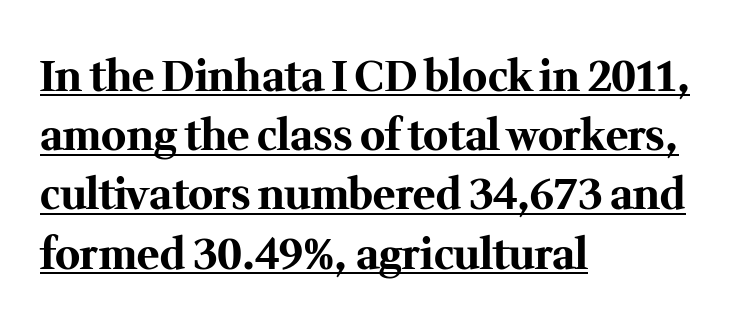
As a designer I'd log this as weight 700, bold. Rows of type keep a routine distance in the vertical direction. Classification — serif. Reading down the block, your eye returns to a fixed left position each line. Words appear dense and cohesive because spacing is normal.
